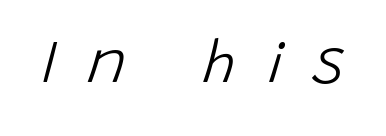
{"italic": "yes", "lean": "right", "slant_degrees": 15, "bold": "no", "weight": "light", "width": "normal", "stroke_contrast": "low", "x_height": "large", "monospaced": "no", "underline": "no", "letter_spacing": "wide", "letter_spacing_em": 0.49, "glyph_px": 60}
